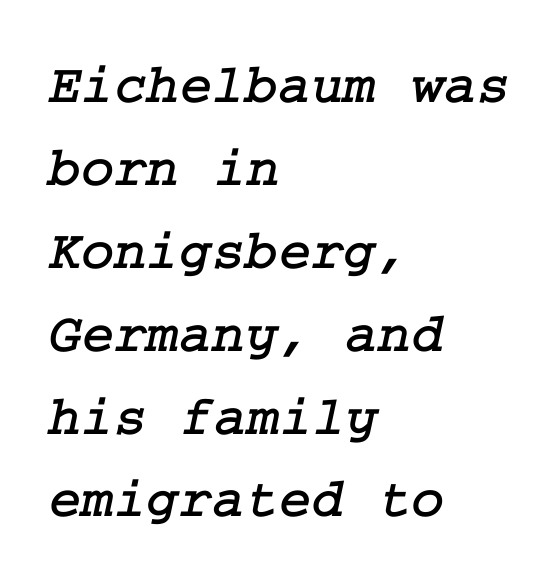
The image shows 56 px serif type; set left-aligned, normal line spacing (1.48x), normal letter spacing, not underlined; low stroke contrast and a medium x-height.
